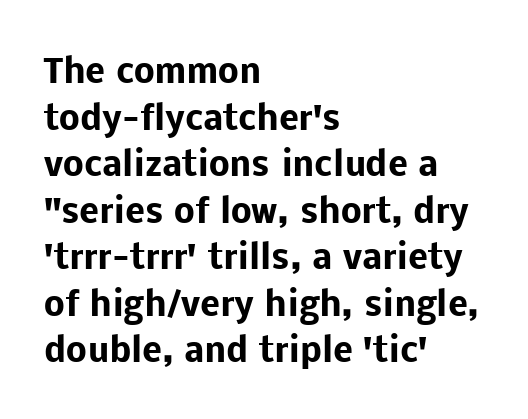
Glance below the letters and you will spot only blank space. Typeset ragged right — the left edge is the straight one. Here the glyphs are tracked normally, forming tight word shapes. The glyphs in this specimen are sans serif. Strong, thick strokes mark this as bold type.
